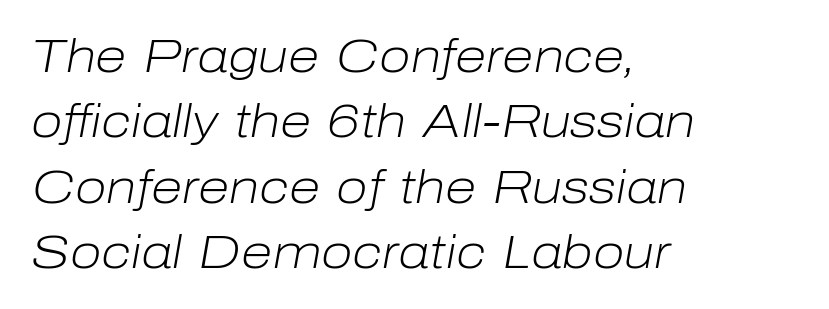
The image shows 46 px light type, italic (leaning right); set left-aligned, normal line spacing (1.42x), normal letter spacing, not underlined; low stroke contrast and a medium x-height.
